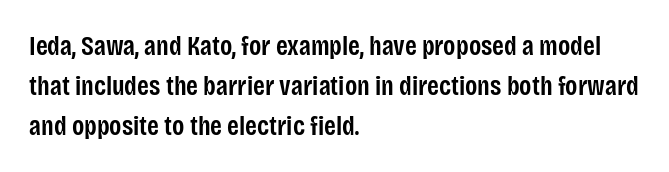
The image shows 27 px text type, upright; set left-aligned, normal line spacing (1.48x), normal letter spacing, not underlined.
